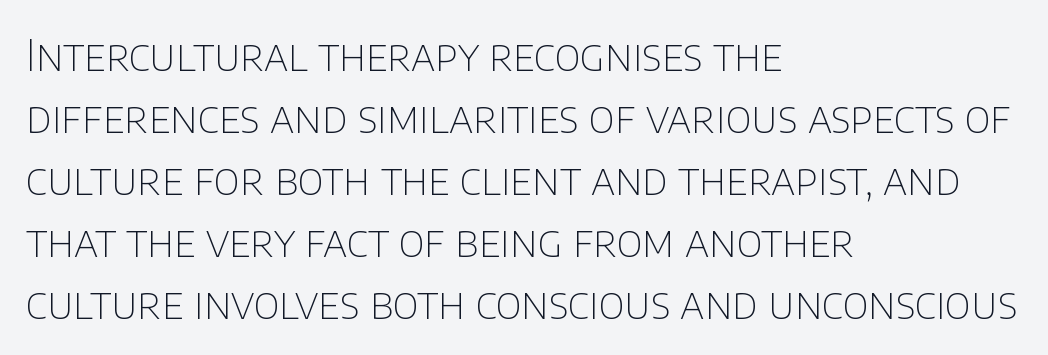
{"serif": "no", "italic": "no", "bold": "no", "weight": "thin", "width": "normal", "stroke_contrast": "low", "x_height": "large", "monospaced": "no", "underline": "no", "align": "left", "line_spacing": "normal", "line_spacing_ratio": 1.44, "letter_spacing": "normal", "letter_spacing_em": 0.0, "glyph_px": 43}
